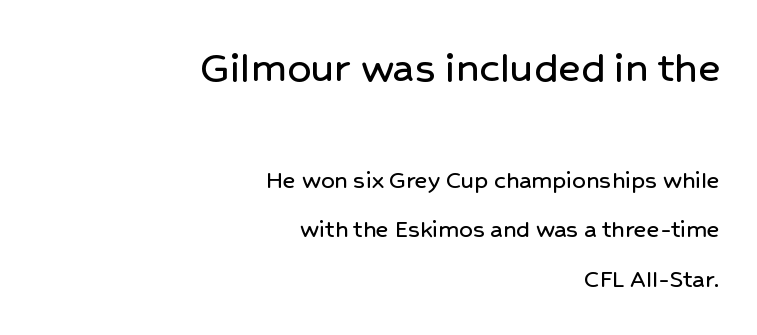
The image shows 47 px sans-serif type, upright; set right-aligned, line spacing 1.85x, normal letter spacing, not underlined; the first (top) block is 1.74x larger; low stroke contrast and a medium x-height.
